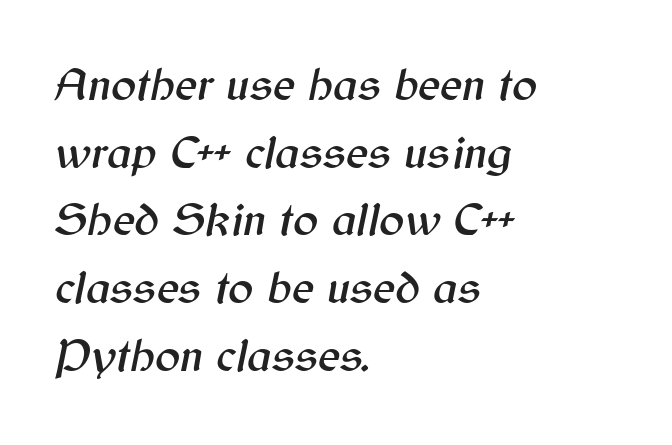
{"italic": "yes", "lean": "right", "slant_degrees": 12, "width": "normal", "stroke_contrast": "medium", "x_height": "medium", "monospaced": "no", "underline": "no", "align": "left", "line_spacing": "normal", "line_spacing_ratio": 1.44, "letter_spacing": "normal", "letter_spacing_em": 0.0, "glyph_px": 47}
